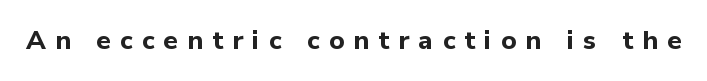
{"italic": "no", "bold": "yes", "underline": "no", "letter_spacing": "wide", "letter_spacing_em": 0.35, "glyph_px": 26}
